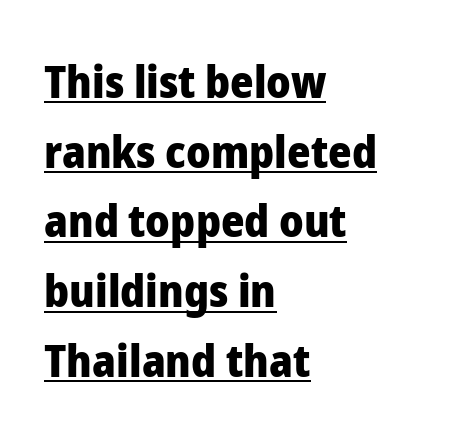
Q: Is the text bold? A: Yes.
Q: Is the text italic (slanted)? A: No, it is upright.
Q: Is the typeface a serif or a sans-serif typeface? A: Sans-serif.
Q: Is the text underlined? A: Yes.
Q: How is the paragraph aligned? A: Left-aligned.
Q: Is the spacing between letters normal or unusually wide? A: Normal.
Q: Is the spacing between lines tight, normal or loose? A: Normal.
Q: Width (condensed, normal, or wide)? A: Normal.
Q: Stroke contrast? A: Low.
Q: x-height? A: Medium.
Q: Monospaced? A: No.
